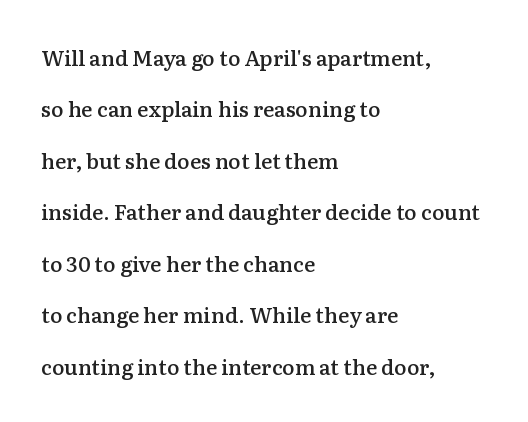
{"italic": "no", "bold": "semi", "underline": "no", "align": "left", "line_spacing": "loose", "line_spacing_ratio": 2.45, "letter_spacing": "normal", "letter_spacing_em": 0.0, "glyph_px": 21}
